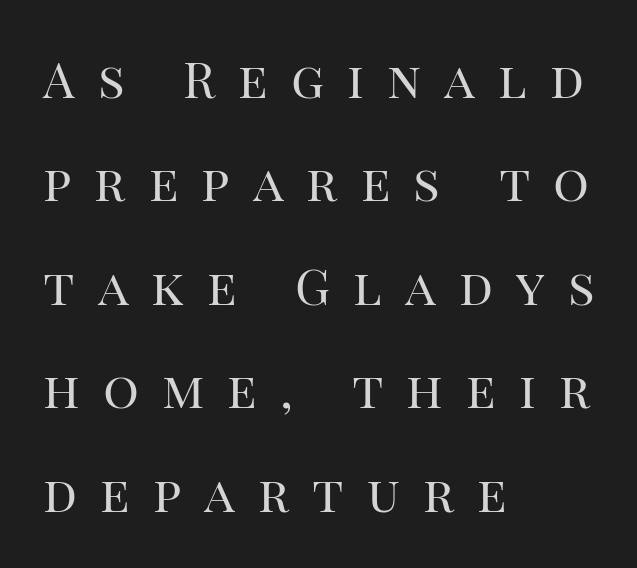
{"serif": "yes", "italic": "no", "bold": "no", "weight": "regular", "width": "normal", "stroke_contrast": "high", "x_height": "large", "monospaced": "no", "underline": "no", "align": "left", "line_spacing": "loose", "line_spacing_ratio": 2.07, "letter_spacing": "wide", "letter_spacing_em": 0.46, "glyph_px": 50}
